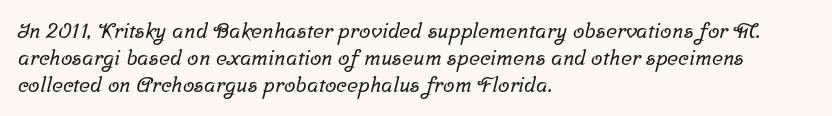
The image shows 21 px text type; set left-aligned, normal line spacing (1.28x), normal letter spacing, not underlined.
